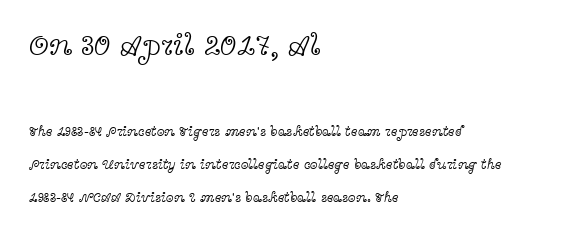
The image shows 30 px light, wide serif type, upright; set left-aligned, loose line spacing (2.36x), normal letter spacing, not underlined; the first (top) block is 2.14x larger; a medium x-height.
